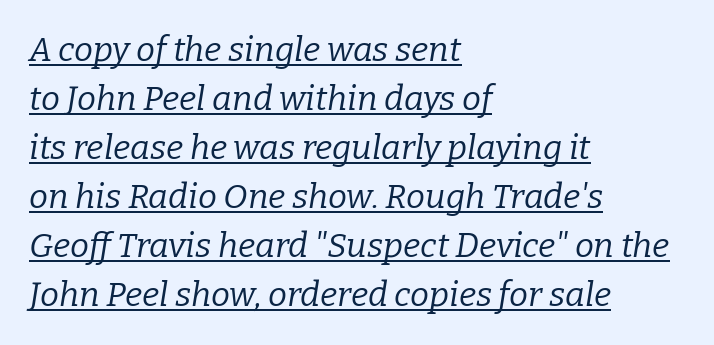
{"serif": "yes", "italic": "yes", "lean": "right", "slant_degrees": 9, "bold": "no", "weight": "regular", "width": "normal", "stroke_contrast": "low", "x_height": "medium", "monospaced": "no", "underline": "yes", "align": "left", "line_spacing": "normal", "line_spacing_ratio": 1.44, "letter_spacing": "normal", "letter_spacing_em": 0.0, "glyph_px": 34}
